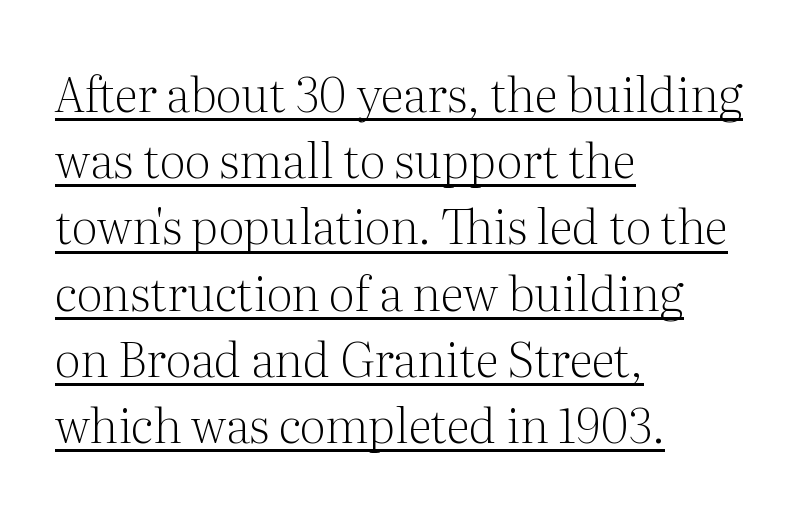
Nothing unusual about the tracking: characters are spaced as the font intends. The line-height multiplier appears to be the usual default. Think standard paragraph weight, or any step lighter than that. What decoration does the sample have? An underline. The rag falls on the right side of this text block.
